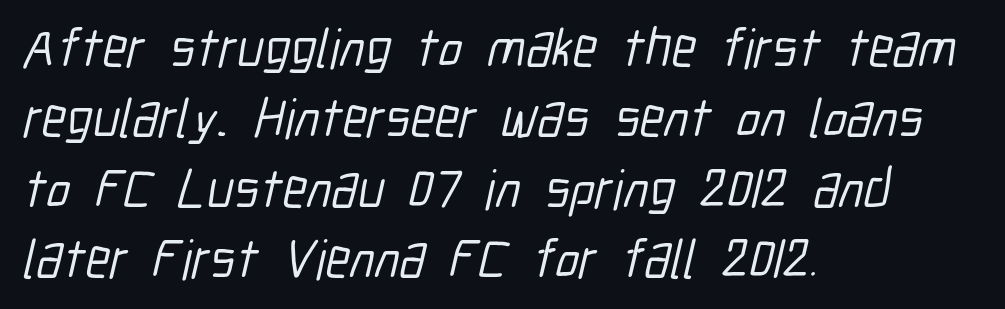
Does extra space separate the letters? No, they use regular spacing. In CSS terms this would be text-align: left. The font family rendered here belongs to the sans-serif group. Type without underlining. The face used here is proportionally spaced, like ordinary book or web type.
